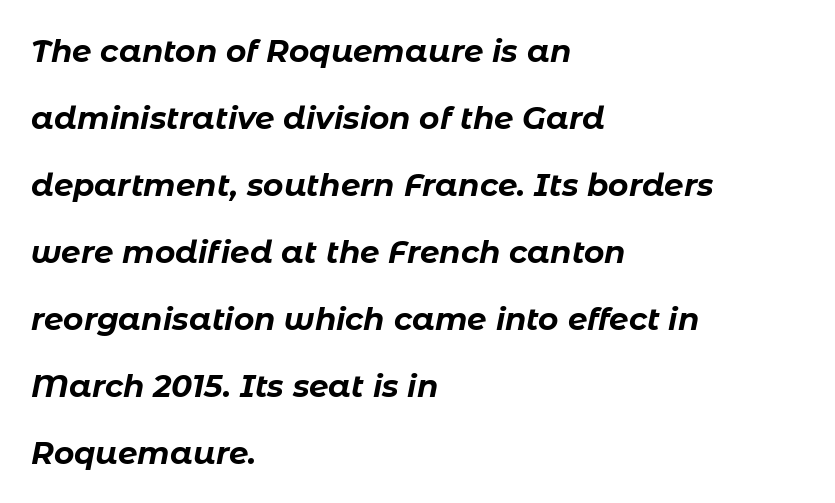
The image shows 31 px bold type, italic (leaning right); set left-aligned, loose line spacing (2.16x), normal letter spacing, not underlined; low stroke contrast and a medium x-height.
